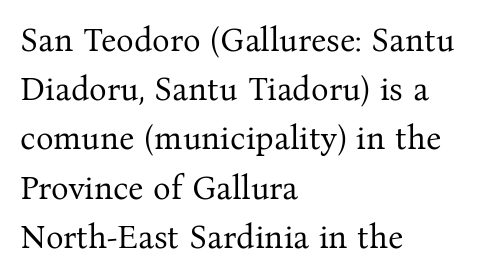
{"serif": "yes", "italic": "no", "bold": "no", "weight": "regular", "width": "normal", "stroke_contrast": "medium", "x_height": "medium", "monospaced": "no", "underline": "no", "align": "left", "line_spacing": "normal", "line_spacing_ratio": 1.49, "letter_spacing": "normal", "letter_spacing_em": 0.0, "glyph_px": 33}
